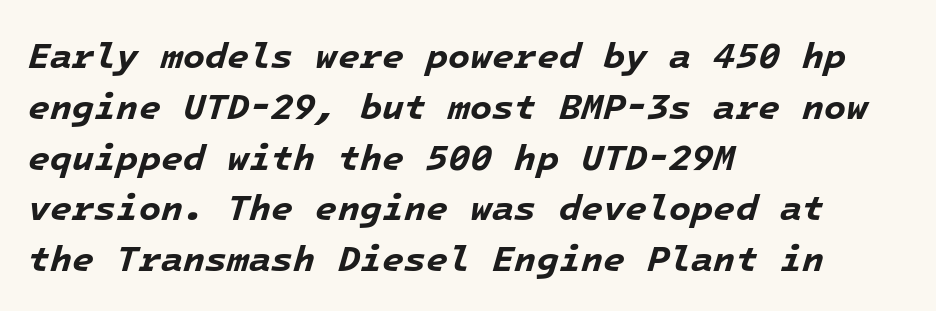
Nobody touched the tracking dial on this one. Honestly, there is no underline to notice here at all. Emphasis by weight is at full strength: bold. This sample is left-justified, so line endings fall wherever the words run out. The rows are spaced the way most documents space them. Here the designer chose a console-style face with uniform glyph widths.
